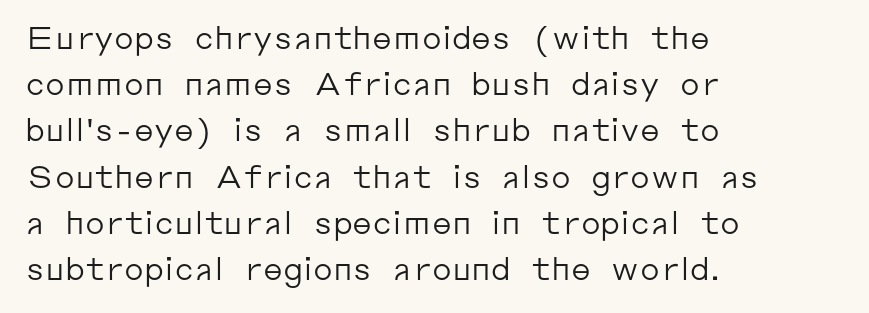
If you drew a line through each stem, it would be perfectly vertical. Check under the words: just untouched page. You could not count columns in this text — the font is proportionally spaced. Baseline-to-baseline distance is the conventional proportion of letter height. The line texture is even and compact thanks to regular tracking.
